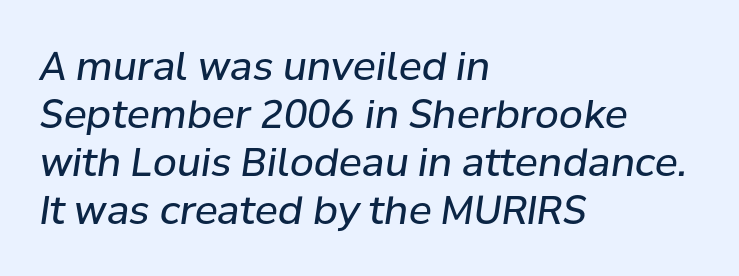
Q: Is the text bold? A: No.
Q: Is the text italic (slanted)? A: Yes, it leans right by about 8 degrees.
Q: Is the text underlined? A: No.
Q: How is the paragraph aligned? A: Left-aligned.
Q: Is the spacing between letters normal or unusually wide? A: Normal.
Q: Width (condensed, normal, or wide)? A: Normal.
Q: Stroke contrast? A: Low.
Q: x-height? A: Medium.
Q: Monospaced? A: No.
